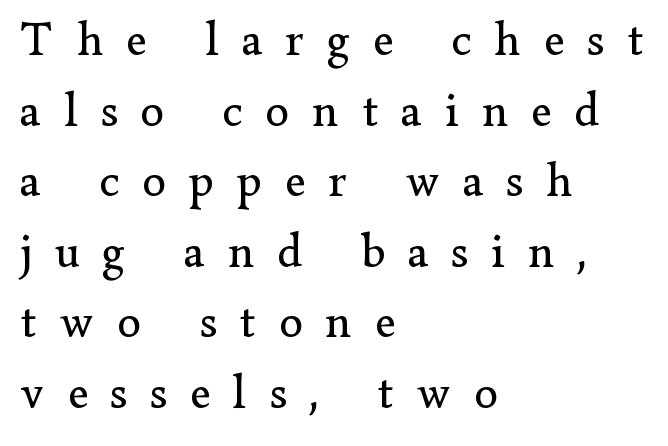
The image shows 48 px regular-weight serif type, upright; set left-aligned, normal line spacing (1.47x), unusually wide letter spacing (+0.48 em), not underlined; low stroke contrast and a small x-height.
